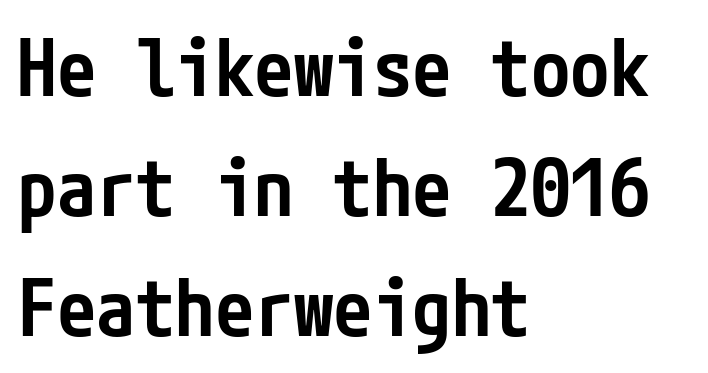
{"serif": "no", "italic": "no", "bold": "semi", "weight": "semibold", "width": "condensed", "stroke_contrast": "low", "x_height": "medium", "underline": "no", "align": "left", "line_spacing": "normal", "line_spacing_ratio": 1.52, "letter_spacing": "normal", "letter_spacing_em": 0.0, "glyph_px": 79}
